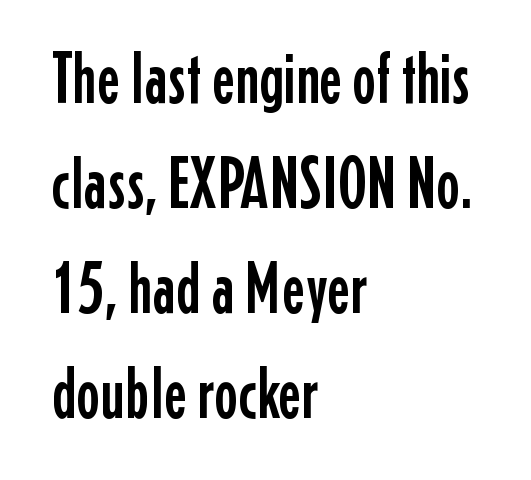
The image shows 72 px condensed sans-serif type, upright; set left-aligned, normal line spacing (1.46x), normal letter spacing, not underlined; low stroke contrast and a medium x-height.
